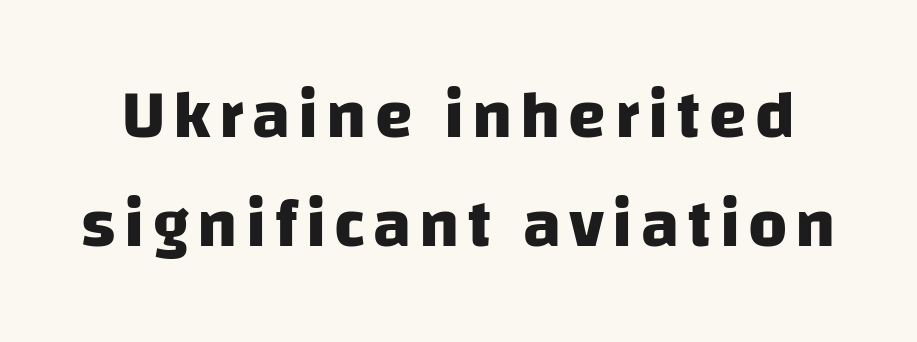
The image shows 68 px heavy sans-serif type; set normal line spacing (1.61x), not underlined; low stroke contrast and a large x-height.
